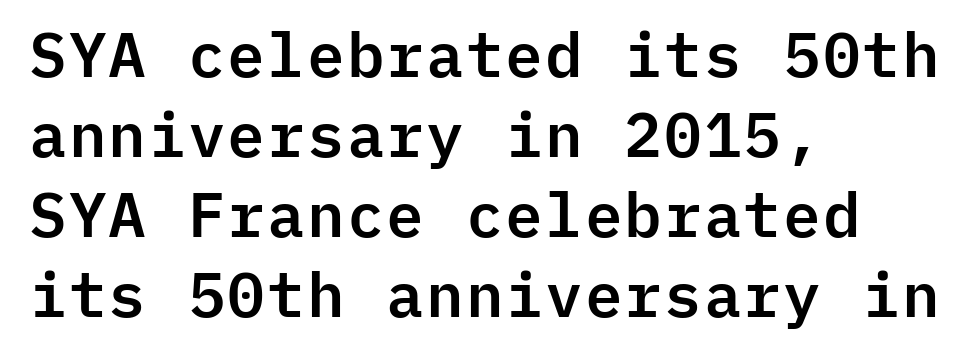
Q: Is the text italic (slanted)? A: No, it is upright.
Q: Is the typeface a serif or a sans-serif typeface? A: Sans-serif.
Q: Is the text underlined? A: No.
Q: How is the paragraph aligned? A: Left-aligned.
Q: Is the spacing between letters normal or unusually wide? A: Normal.
Q: Is the spacing between lines tight, normal or loose? A: Normal.
Q: Width (condensed, normal, or wide)? A: Normal.
Q: Stroke contrast? A: Low.
Q: x-height? A: Medium.
Q: Monospaced? A: Yes.
